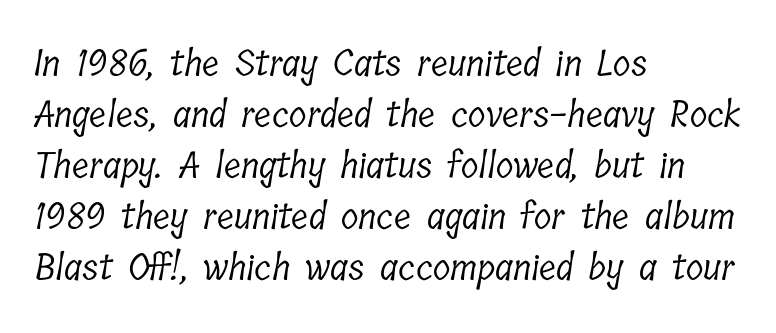
Q: Is the text bold? A: No.
Q: Is the typeface a serif or a sans-serif typeface? A: Serif.
Q: Is the text underlined? A: No.
Q: How is the paragraph aligned? A: Left-aligned.
Q: Is the spacing between letters normal or unusually wide? A: Normal.
Q: Is the spacing between lines tight, normal or loose? A: Normal.
Q: Width (condensed, normal, or wide)? A: Condensed.
Q: Stroke contrast? A: Low.
Q: x-height? A: Medium.
Q: Monospaced? A: No.
